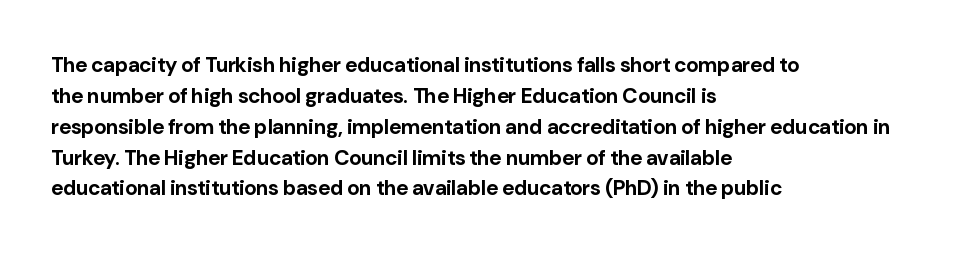
{"italic": "no", "bold": "yes", "underline": "no", "align": "left", "line_spacing": "normal", "line_spacing_ratio": 1.47, "letter_spacing": "normal", "letter_spacing_em": 0.0, "glyph_px": 21}
